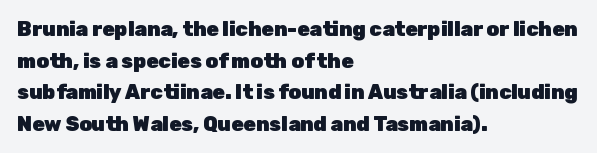
{"italic": "no", "bold": "yes", "underline": "no", "align": "left", "line_spacing": "normal", "line_spacing_ratio": 1.58, "letter_spacing": "normal", "letter_spacing_em": 0.0, "glyph_px": 20}
